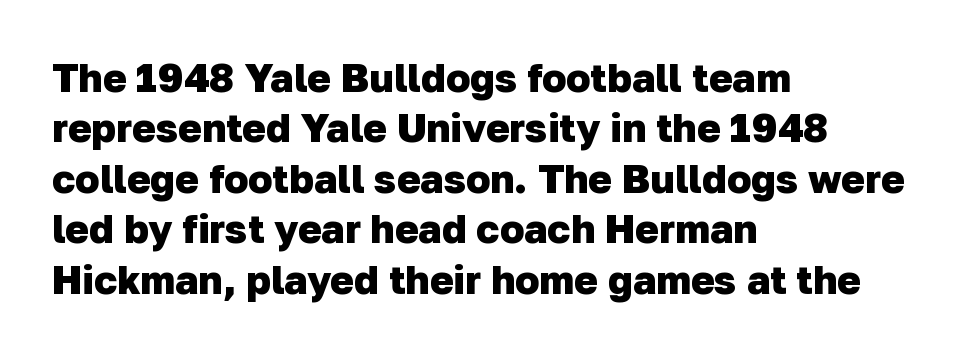
The image shows 40 px heavy sans-serif type; set left-aligned, normal line spacing (1.26x), normal letter spacing, not underlined; low stroke contrast and a medium x-height.
